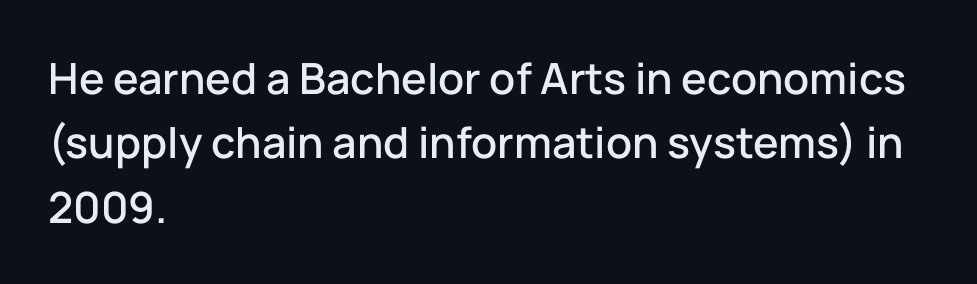
The image shows 43 px sans-serif type, upright; set left-aligned, normal line spacing (1.5x), normal letter spacing, not underlined; low stroke contrast and a medium x-height.
